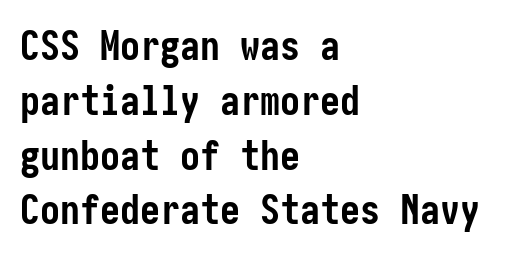
{"serif": "no", "italic": "no", "bold": "yes", "weight": "semibold", "width": "condensed", "stroke_contrast": "low", "x_height": "medium", "underline": "no", "align": "left", "line_spacing": "normal", "line_spacing_ratio": 1.37, "letter_spacing": "normal", "letter_spacing_em": 0.0, "glyph_px": 40}
